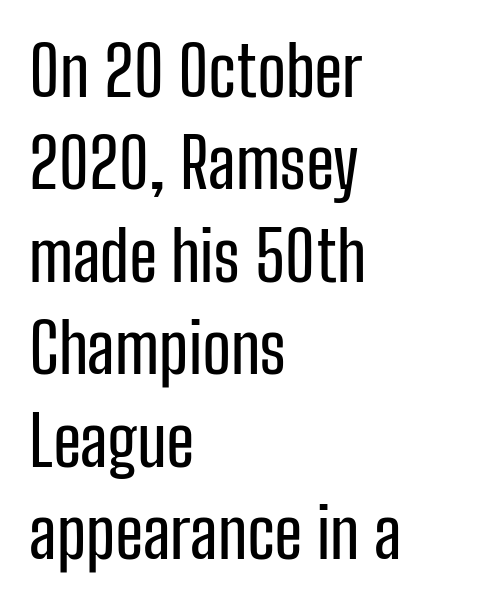
The image shows 69 px condensed sans-serif type, upright; set left-aligned, normal line spacing (1.34x), normal letter spacing, not underlined; low stroke contrast and a medium x-height.
